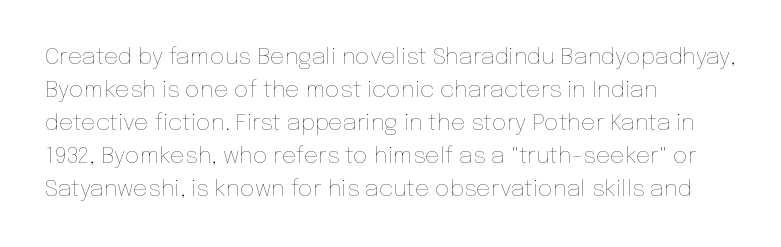
The image shows 23 px text type, upright; set left-aligned, normal line spacing (1.43x), normal letter spacing, not underlined.
